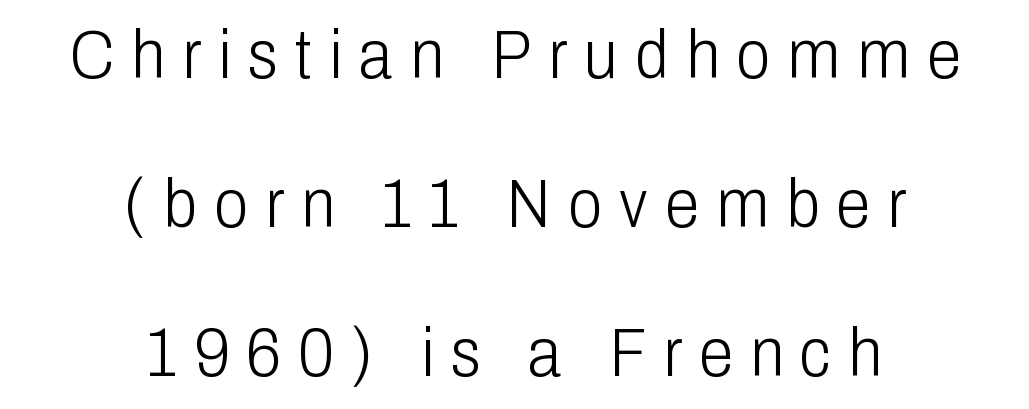
The lines are spread far apart with generous leading. The space directly below the letters is spotless. Proportional: the letters do not fall into vertical columns. Posture: straight, roman, zero tilt. The typesetter chose a symmetrical, centered arrangement here. Tracking value appears strongly positive — letters spread wide.
